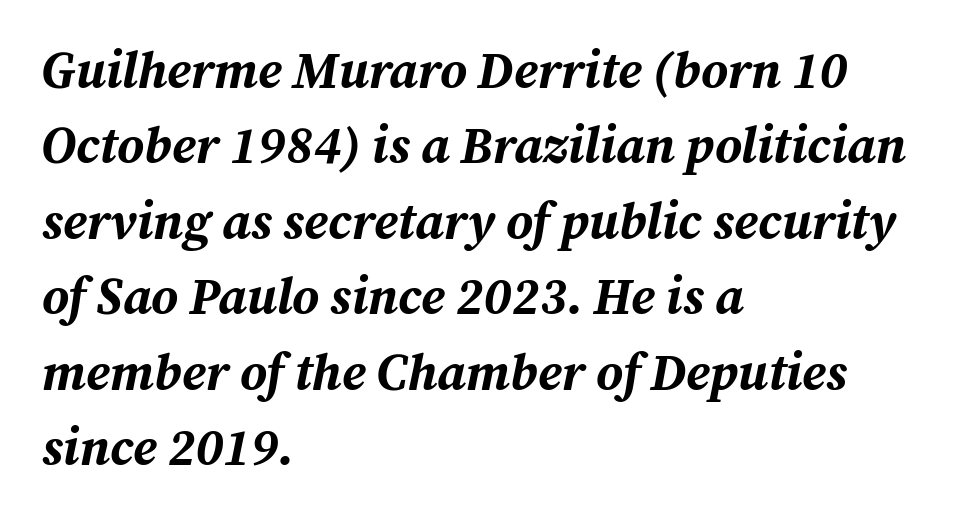
Q: Is the text bold? A: Yes.
Q: Is the text italic (slanted)? A: Yes, it leans right by about 12 degrees.
Q: Is the text underlined? A: No.
Q: How is the paragraph aligned? A: Left-aligned.
Q: Is the spacing between letters normal or unusually wide? A: Normal.
Q: Is the spacing between lines tight, normal or loose? A: Normal.
Q: Width (condensed, normal, or wide)? A: Normal.
Q: Stroke contrast? A: Medium.
Q: x-height? A: Medium.
Q: Monospaced? A: No.
